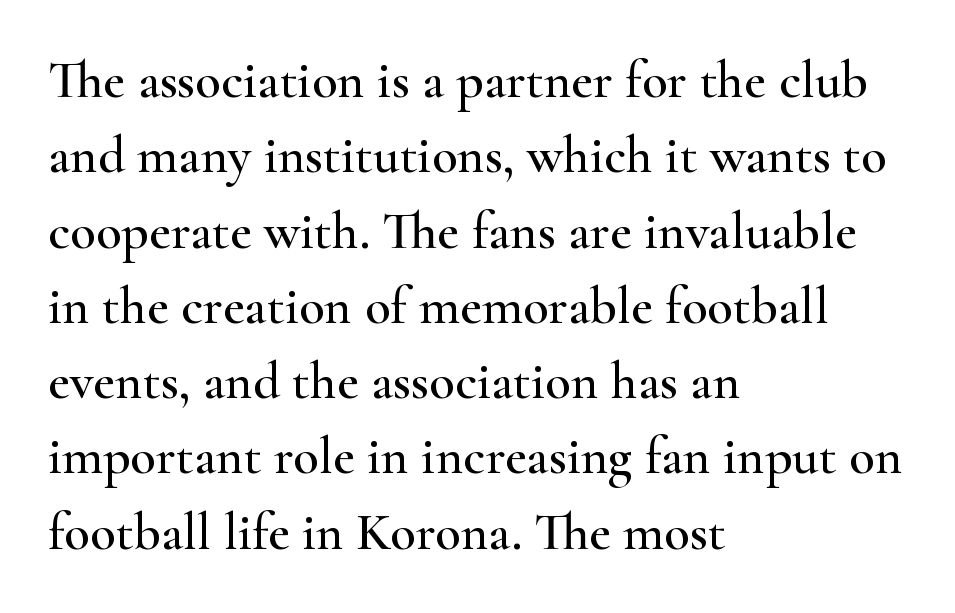
{"serif": "yes", "italic": "no", "width": "wide", "stroke_contrast": "high", "x_height": "small", "monospaced": "no", "underline": "no", "align": "left", "line_spacing": "normal", "line_spacing_ratio": 1.42, "letter_spacing": "normal", "letter_spacing_em": 0.0, "glyph_px": 53}
